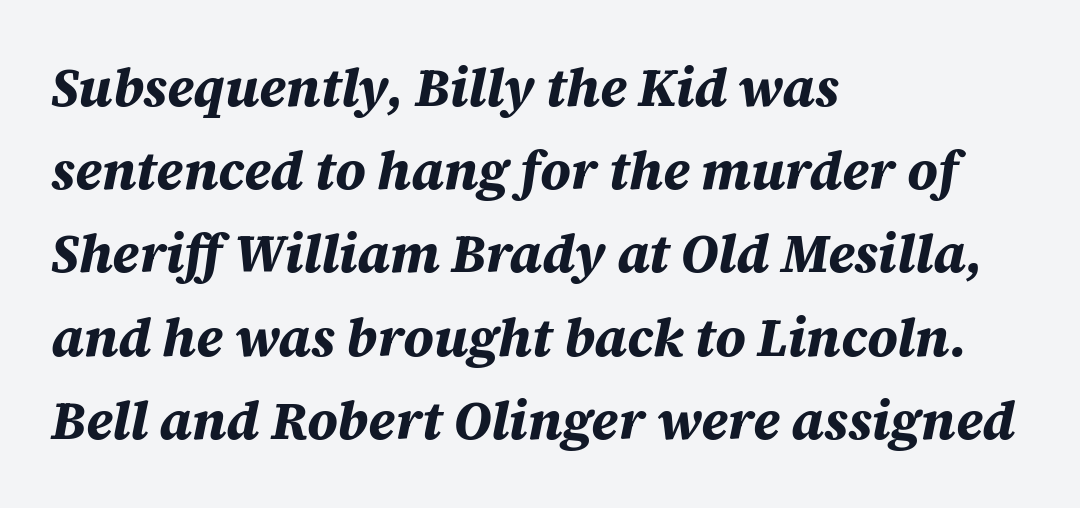
The image shows 53 px bold type, italic (leaning right); set left-aligned, normal line spacing (1.57x), normal letter spacing, not underlined; medium stroke contrast and a large x-height.
